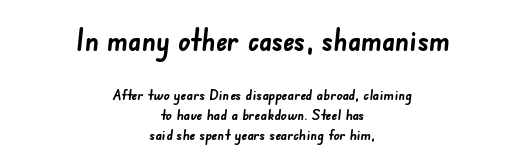
{"serif": "no", "bold": "yes", "weight": "semibold", "width": "normal", "stroke_contrast": "low", "x_height": "small", "monospaced": "no", "underline": "no", "align": "center", "line_spacing": "normal", "line_spacing_ratio": 1.33, "letter_spacing": "normal", "letter_spacing_em": 0.0, "larger_block": "first", "size_ratio": 2.0, "glyph_px": 30}
